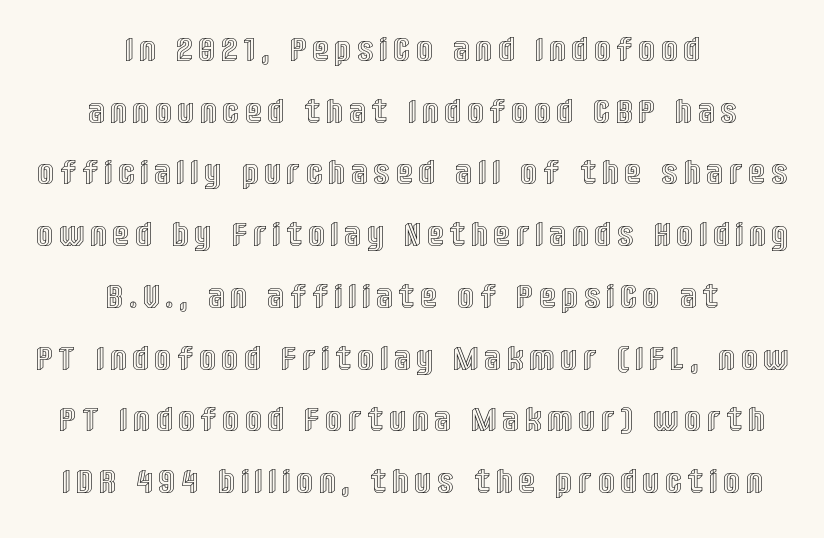
The image shows 33 px condensed type, upright; set centered, line spacing 1.87x, unusually wide letter spacing (+0.25 em), not underlined; a large x-height.
